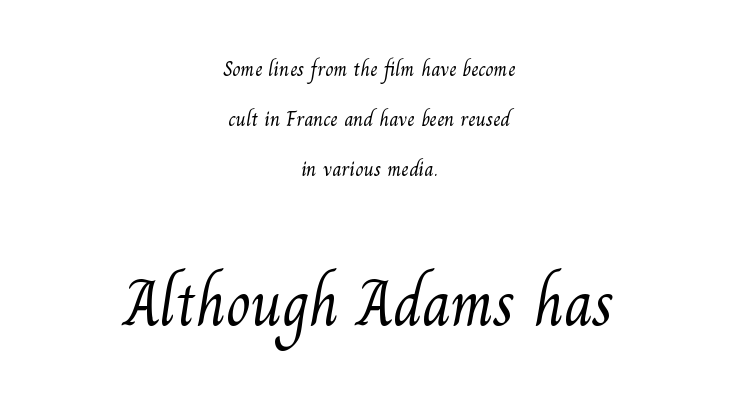
Are there feet on the stems? There are — it's a serif. The space beneath each line is pristine and unruled. Compared with typical body copy, the letter spacing here is the same. Proportional: the letters do not fall into vertical columns. The space between consecutive lines is lavish. The letters look calm and open, with moderate or lighter stems.
